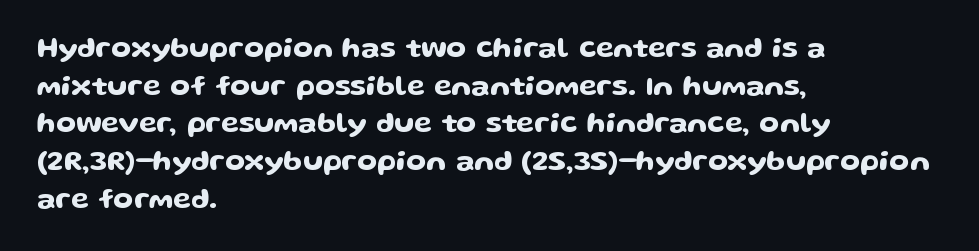
Q: Is the text italic (slanted)? A: No, it is upright.
Q: Is the typeface a serif or a sans-serif typeface? A: Sans-serif.
Q: Is the text underlined? A: No.
Q: How is the paragraph aligned? A: Left-aligned.
Q: Is the spacing between letters normal or unusually wide? A: Normal.
Q: Is the spacing between lines tight, normal or loose? A: Normal.
Q: Width (condensed, normal, or wide)? A: Wide.
Q: Stroke contrast? A: Low.
Q: x-height? A: Medium.
Q: Monospaced? A: No.
